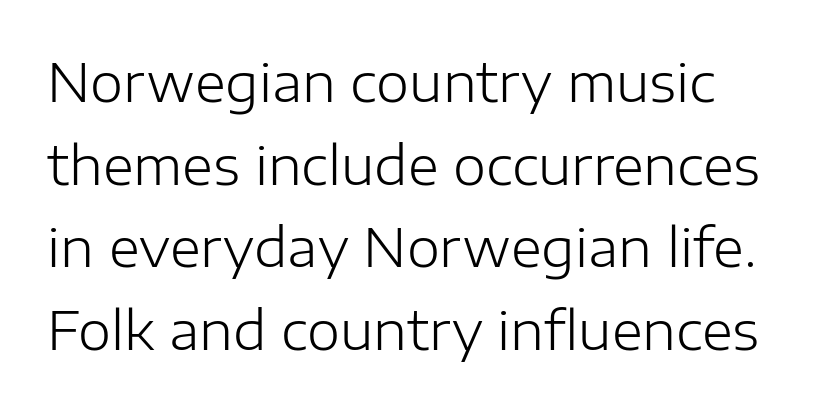
{"serif": "no", "italic": "no", "bold": "no", "weight": "light", "width": "normal", "stroke_contrast": "low", "x_height": "medium", "monospaced": "no", "underline": "no", "line_spacing": "normal", "line_spacing_ratio": 1.56, "letter_spacing": "normal", "letter_spacing_em": 0.0, "glyph_px": 53}
